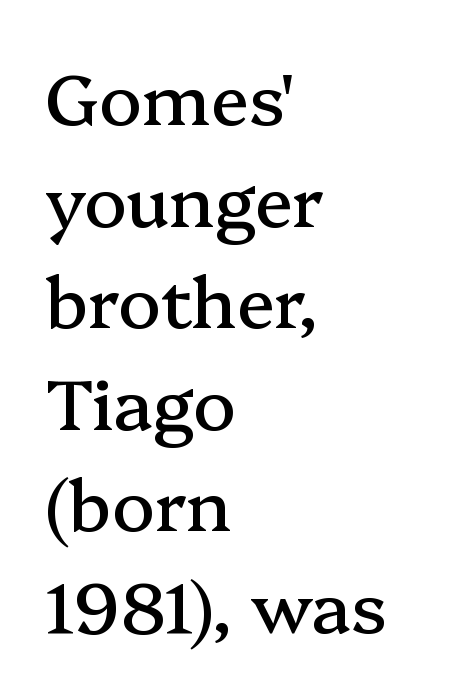
The line texture is even and compact thanks to regular tracking. This sample has the flowing, uneven cadence of proportional lettering. Rule under the text: the space is simply empty. Whoever set this chose a conventional vertical rhythm.
